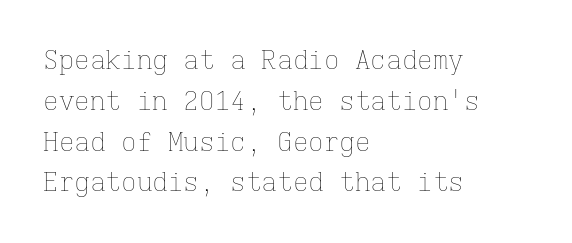
The gap between lines stays unmarked. No extra tracking has been applied to these lines. Does the leading feel generous? No, just average. Short and long lines alike share a common starting point at left.
